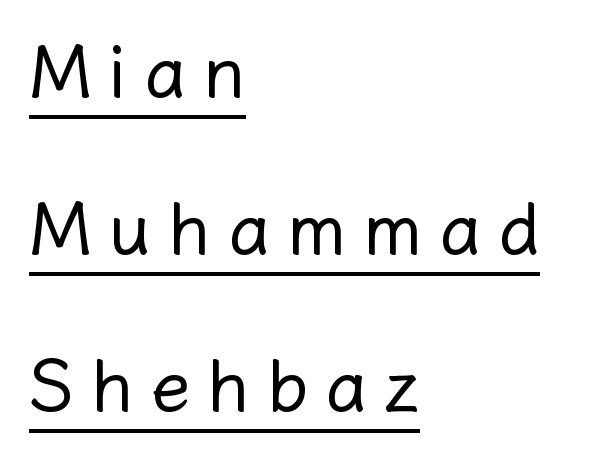
These lines were composed using upright roman letters. Beneath each row of characters lies a ruled line. Vertical spacing — loose. Here the designer chose a conventional face with non-uniform glyph widths. A student would call this left alignment; a typographer would say flush left, rag right.
